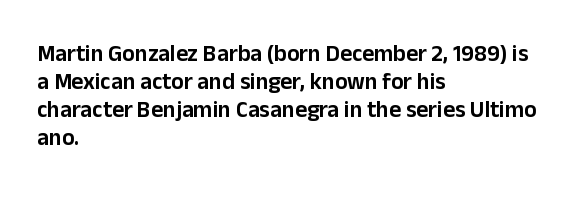
The image shows 23 px text type, upright; set left-aligned, line spacing 1.22x, normal letter spacing, not underlined.
